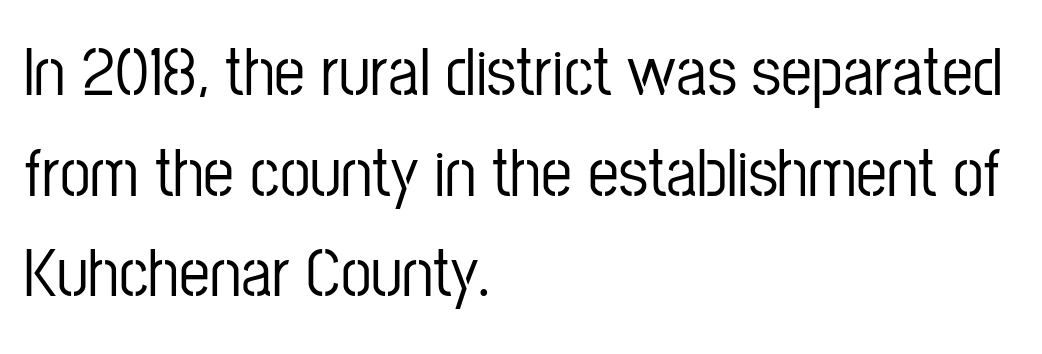
The image shows 69 px condensed sans-serif type, upright; set left-aligned, normal line spacing (1.46x), normal letter spacing, not underlined; low stroke contrast and a medium x-height.
